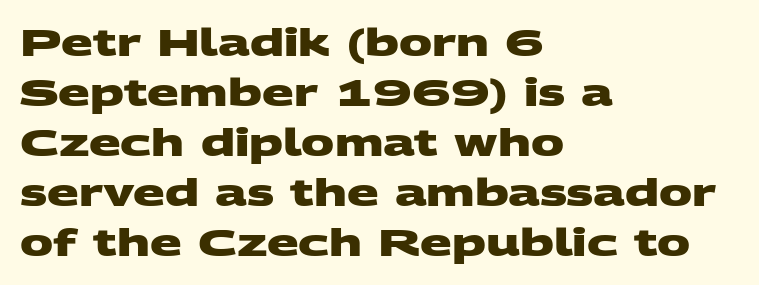
Q: Is the text bold? A: Yes.
Q: Is the typeface a serif or a sans-serif typeface? A: Sans-serif.
Q: Is the text underlined? A: No.
Q: How is the paragraph aligned? A: Left-aligned.
Q: Is the spacing between letters normal or unusually wide? A: Normal.
Q: Is the spacing between lines tight, normal or loose? A: Normal.
Q: Width (condensed, normal, or wide)? A: Wide.
Q: Stroke contrast? A: Medium.
Q: x-height? A: Large.
Q: Monospaced? A: No.
